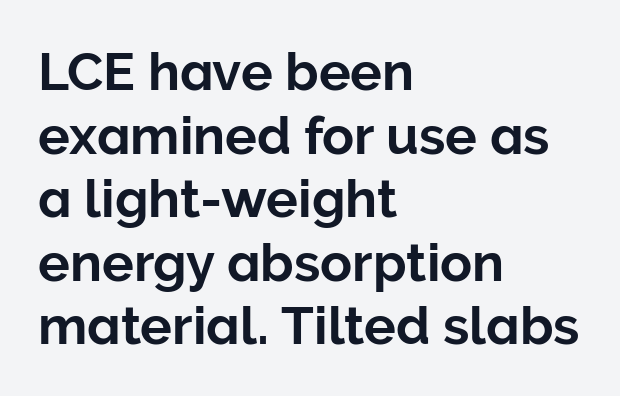
{"serif": "no", "italic": "no", "width": "normal", "stroke_contrast": "low", "x_height": "medium", "monospaced": "no", "underline": "no", "align": "left", "line_spacing_ratio": 1.2, "letter_spacing": "normal", "letter_spacing_em": 0.0, "glyph_px": 53}
